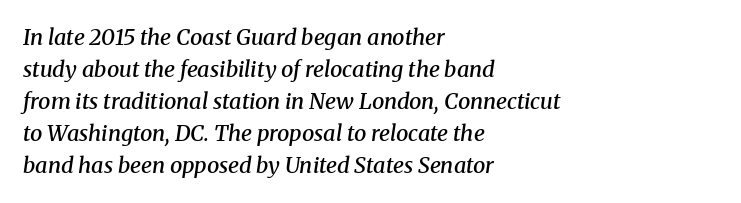
Q: Is the text bold? A: Semi-bold.
Q: Is the text italic (slanted)? A: Yes, it leans right by about 8 degrees.
Q: Is the text underlined? A: No.
Q: How is the paragraph aligned? A: Left-aligned.
Q: Is the spacing between letters normal or unusually wide? A: Normal.
Q: Is the spacing between lines tight, normal or loose? A: Normal.
